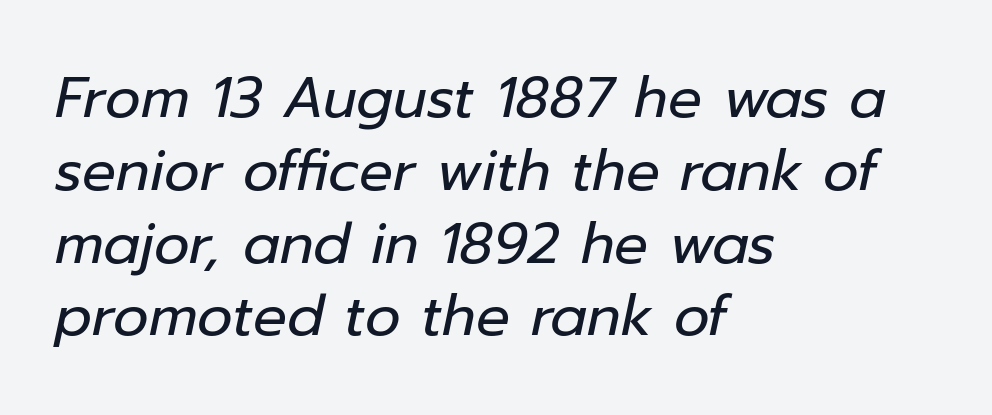
Bare-footed words on every line. The typeface has the unassuming heft of standard copy or less. Think of a printed novel: that variable character pitch is what you see here. Nobody touched the tracking dial on this one. A typesetter would mark this as italic.
